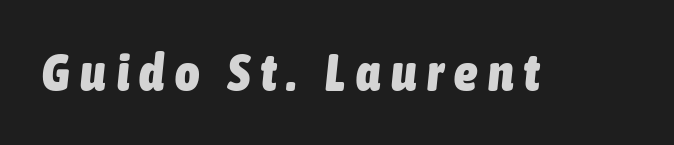
{"italic": "yes", "lean": "right", "slant_degrees": 6, "bold": "yes", "weight": "heavy", "width": "condensed", "stroke_contrast": "low", "x_height": "medium", "monospaced": "no", "underline": "no", "letter_spacing": "wide", "letter_spacing_em": 0.21, "glyph_px": 52}
